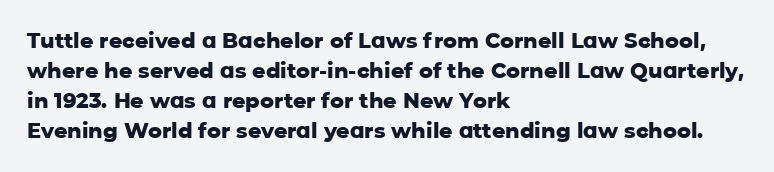
The image shows 21 px bold type, upright; set left-aligned, normal line spacing (1.43x), normal letter spacing, not underlined.
